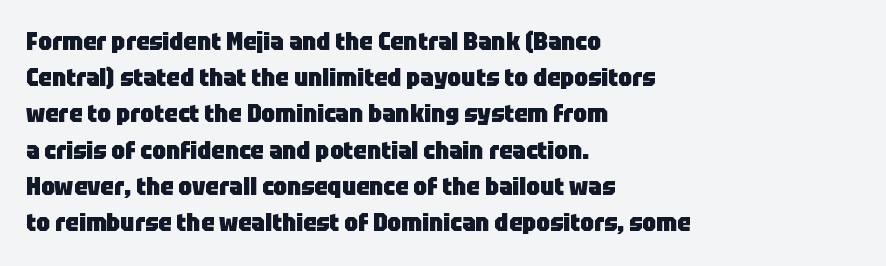
The image shows 24 px bold type, upright; set left-aligned, normal line spacing (1.51x), normal letter spacing, not underlined.
